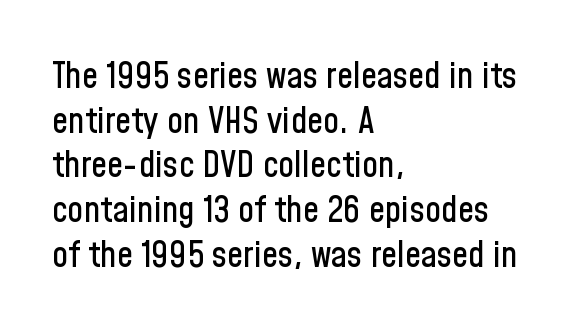
{"serif": "no", "italic": "no", "width": "condensed", "stroke_contrast": "low", "x_height": "medium", "monospaced": "no", "underline": "no", "align": "left", "line_spacing_ratio": 1.24, "letter_spacing": "normal", "letter_spacing_em": 0.0, "glyph_px": 36}
